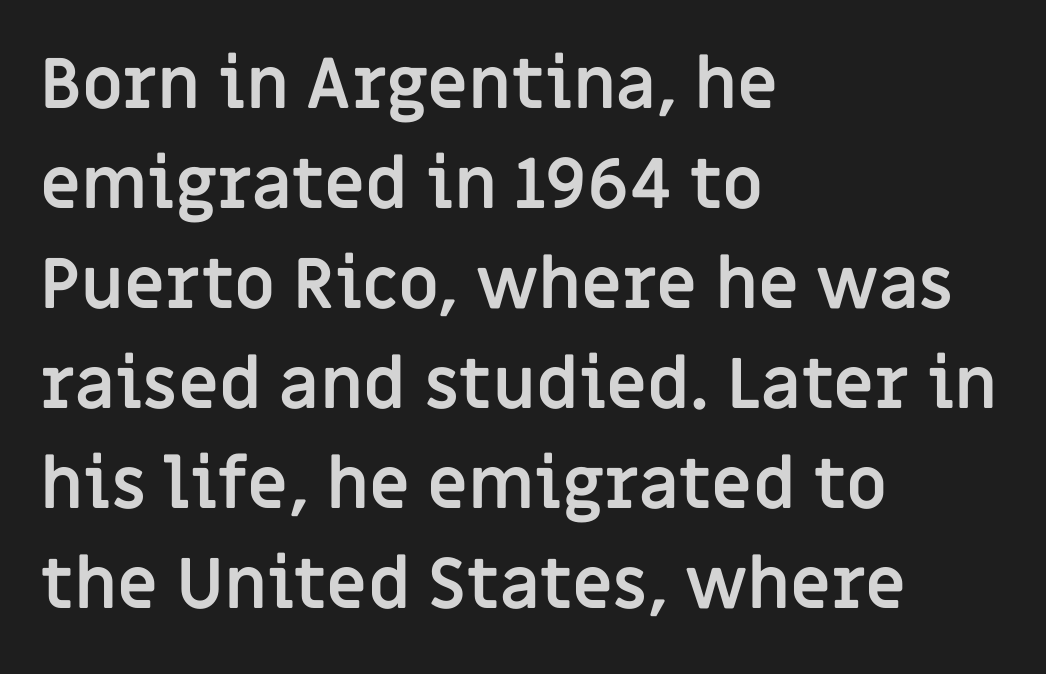
The image shows 70 px semibold sans-serif type, upright; set left-aligned, normal line spacing (1.43x), normal letter spacing, not underlined; low stroke contrast and a large x-height.
